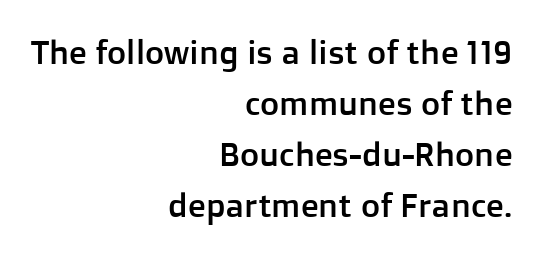
Q: Is the text italic (slanted)? A: No, it is upright.
Q: Is the typeface a serif or a sans-serif typeface? A: Sans-serif.
Q: Is the text underlined? A: No.
Q: How is the paragraph aligned? A: Right-aligned.
Q: Is the spacing between letters normal or unusually wide? A: Normal.
Q: Is the spacing between lines tight, normal or loose? A: Normal.
Q: Width (condensed, normal, or wide)? A: Normal.
Q: Stroke contrast? A: Low.
Q: x-height? A: Medium.
Q: Monospaced? A: No.
